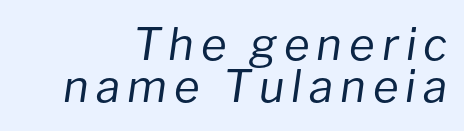
{"italic": "yes", "lean": "right", "slant_degrees": 8, "bold": "no", "weight": "regular", "width": "normal", "stroke_contrast": "low", "x_height": "medium", "monospaced": "no", "underline": "no", "align": "right", "line_spacing": "tight", "line_spacing_ratio": 0.96, "glyph_px": 44}
